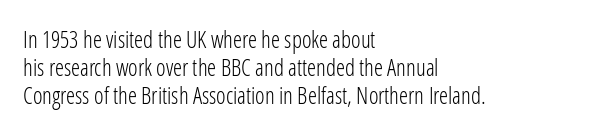
Every stem runs plumb, perpendicular to the baseline. Layout note: lines flush left. Decoration check: the copy has no underline. Short note: letters normally spaced.
